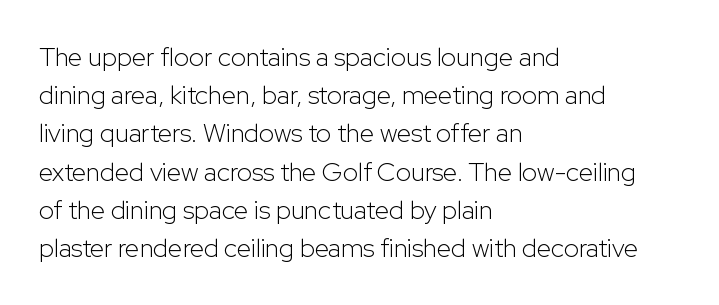
The vertical gap from one line to the next is medium. Quick note: underline off. The characters are drawn with everyday or finer stroke widths. A typesetter would mark this as roman, not italic. Caption: multi-line text, flush left, ragged right.
